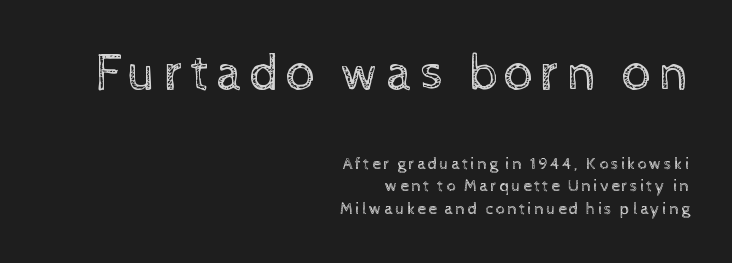
{"italic": "no", "bold": "no", "weight": "regular", "width": "normal", "x_height": "medium", "monospaced": "no", "underline": "no", "align": "right", "line_spacing": "normal", "line_spacing_ratio": 1.33, "larger_block": "first", "size_ratio": 3.06, "glyph_px": 52}
